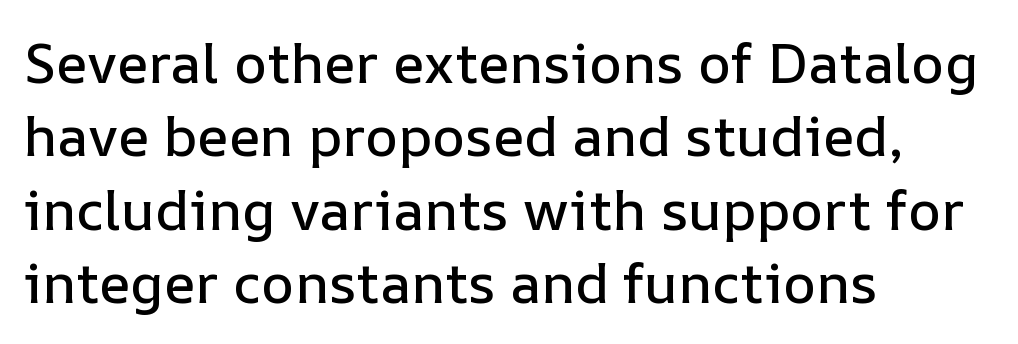
The image shows 56 px text type, upright; set left-aligned, normal line spacing (1.31x), normal letter spacing, not underlined; low stroke contrast and a medium x-height.
